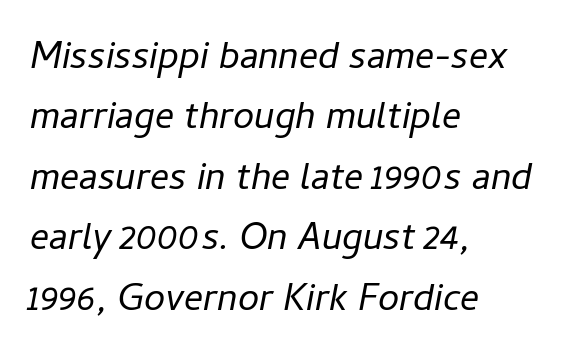
Q: Is the text bold? A: No.
Q: Is the text italic (slanted)? A: Yes, it leans right by about 11 degrees.
Q: Is the text underlined? A: No.
Q: How is the paragraph aligned? A: Left-aligned.
Q: Is the spacing between letters normal or unusually wide? A: Normal.
Q: Is the spacing between lines tight, normal or loose? A: Normal.
Q: Width (condensed, normal, or wide)? A: Normal.
Q: Stroke contrast? A: Low.
Q: x-height? A: Medium.
Q: Monospaced? A: No.
